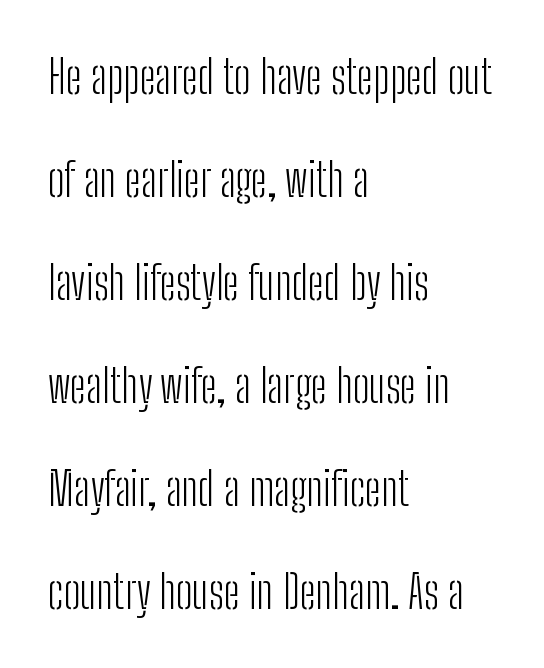
Q: Is the text bold? A: No.
Q: Is the text italic (slanted)? A: No, it is upright.
Q: Is the typeface a serif or a sans-serif typeface? A: Sans-serif.
Q: Is the text underlined? A: No.
Q: How is the paragraph aligned? A: Left-aligned.
Q: Is the spacing between letters normal or unusually wide? A: Normal.
Q: Is the spacing between lines tight, normal or loose? A: Loose.
Q: Width (condensed, normal, or wide)? A: Condensed.
Q: Stroke contrast? A: Low.
Q: x-height? A: Medium.
Q: Monospaced? A: No.
